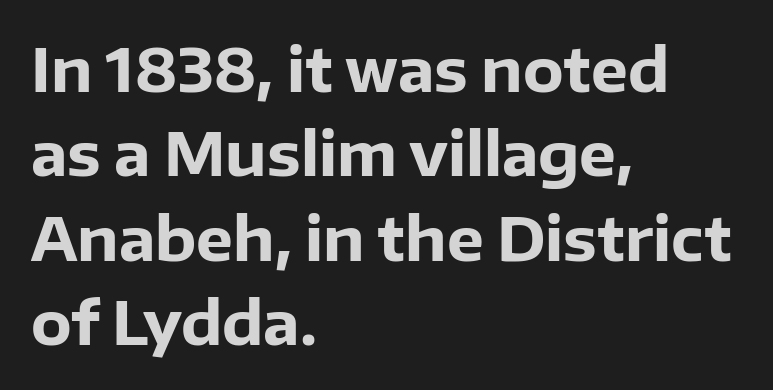
The image shows 59 px heavy sans-serif type, upright; set left-aligned, normal line spacing (1.43x), normal letter spacing, not underlined; low stroke contrast and a medium x-height.
